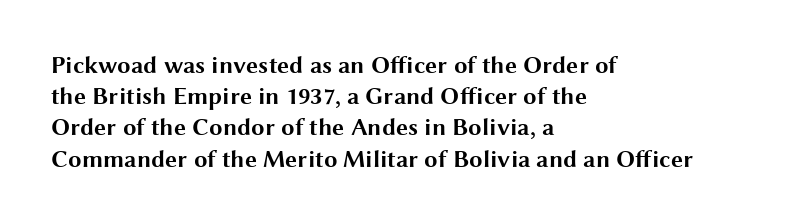
The image shows 24 px bold type, upright; set left-aligned, normal line spacing (1.3x), normal letter spacing, not underlined.
